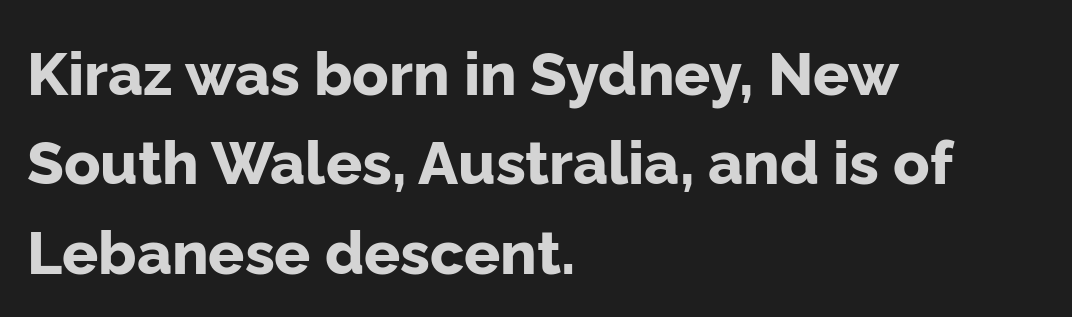
The image shows 60 px bold sans-serif type, upright; set left-aligned, normal line spacing (1.49x), normal letter spacing, not underlined; low stroke contrast and a medium x-height.
